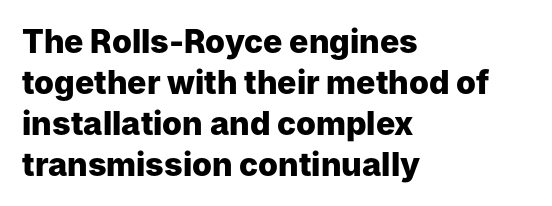
Posture: straight, roman, zero tilt. The block of text has a typical density, with ordinary space between rows. Unlike a traditional serif, this face leaves its strokes unadorned. Unmarked baselines from the first word to the last.
